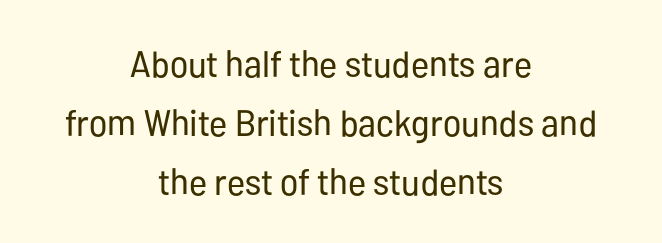
{"serif": "no", "italic": "no", "bold": "no", "weight": "regular", "width": "condensed", "stroke_contrast": "low", "x_height": "medium", "monospaced": "no", "underline": "no", "align": "center", "line_spacing": "normal", "line_spacing_ratio": 1.59, "letter_spacing": "normal", "letter_spacing_em": 0.0, "glyph_px": 37}
